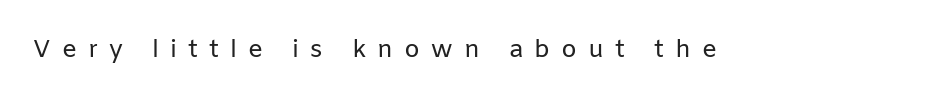
The image shows 25 px text type, upright; set unusually wide letter spacing (+0.44 em), not underlined.
